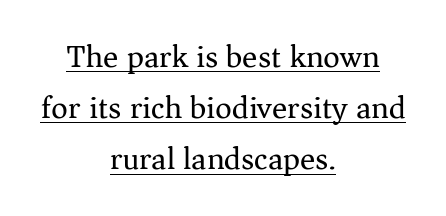
This block has exactly the height ordinary leading produces. Check where the strokes stop: tiny serifs finish them off. The letters stand straight up with perfectly vertical stems. Centered paragraph, ragged on both sides.
